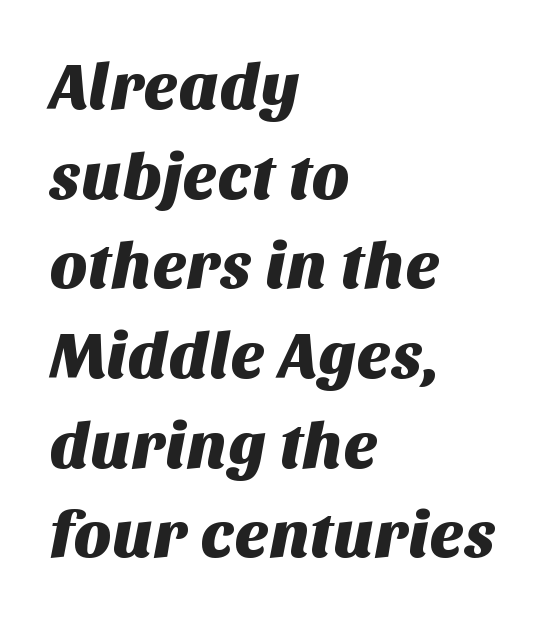
The image shows 65 px sans-serif type; set left-aligned, normal line spacing (1.38x), normal letter spacing, not underlined; medium stroke contrast and a large x-height.
